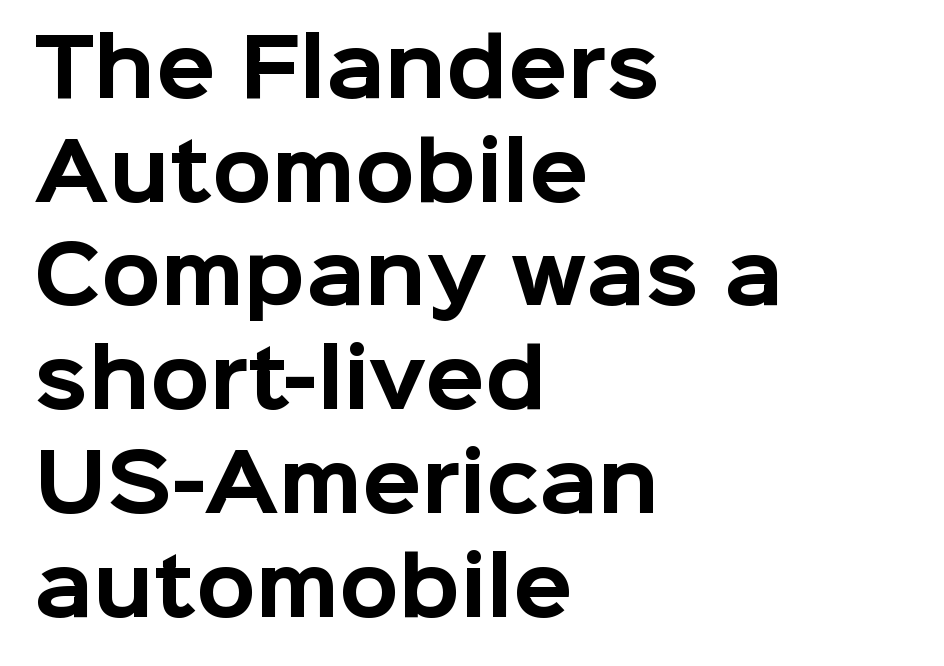
The rendering anchors every line to the left-hand side. No feet cap the strokes, marking this as sans-serif type. The passage shown is typed in a proportional face where columns would drift. Horizontal bands of white between lines are of average thickness.
